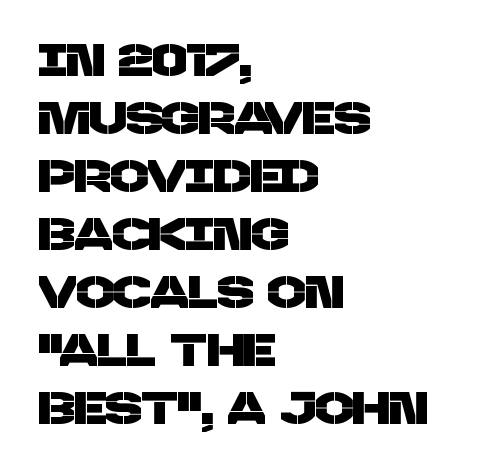
The face used here is proportionally spaced, like ordinary book or web type. If you drew a ruler down the left edge, every line would touch it. A clean baseline with only descenders dipping below it. How are the letters spaced? Ordinarily, with no added tracking.
